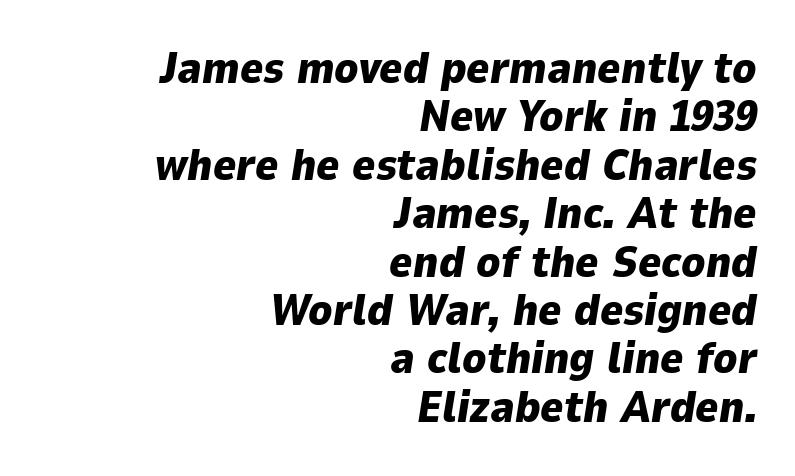
{"italic": "yes", "lean": "right", "slant_degrees": 9, "bold": "yes", "weight": "heavy", "width": "normal", "stroke_contrast": "low", "x_height": "medium", "monospaced": "no", "underline": "no", "align": "right", "line_spacing": "tight", "line_spacing_ratio": 1.1, "letter_spacing": "normal", "letter_spacing_em": 0.0, "glyph_px": 44}
